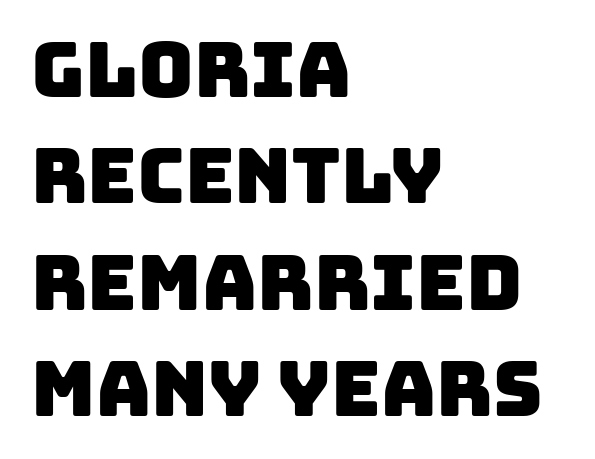
{"serif": "no", "width": "normal", "stroke_contrast": "low", "x_height": "large", "monospaced": "no", "underline": "no", "align": "left", "line_spacing": "normal", "line_spacing_ratio": 1.4, "letter_spacing": "normal", "letter_spacing_em": 0.0, "glyph_px": 76}
